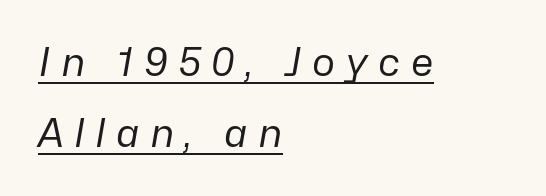
The rendering uses natural spacing where letterforms have individual widths. One-word summary of the alignment: left. Would a proofreader flag this as italicized? Yes. The glyphs are accompanied by a horizontal stroke just below them. In terms of letterspacing, this is a distinctly airy, spread setting. Vertical stems look standard width or narrower in stroke.
